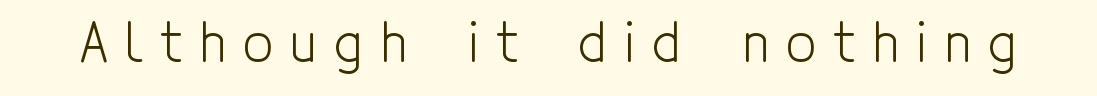
Q: Is the text bold? A: No.
Q: Is the text italic (slanted)? A: No, it is upright.
Q: Is the typeface a serif or a sans-serif typeface? A: Sans-serif.
Q: Is the text underlined? A: No.
Q: Is the spacing between letters normal or unusually wide? A: Unusually wide.
Q: Width (condensed, normal, or wide)? A: Condensed.
Q: x-height? A: Medium.
Q: Monospaced? A: No.
